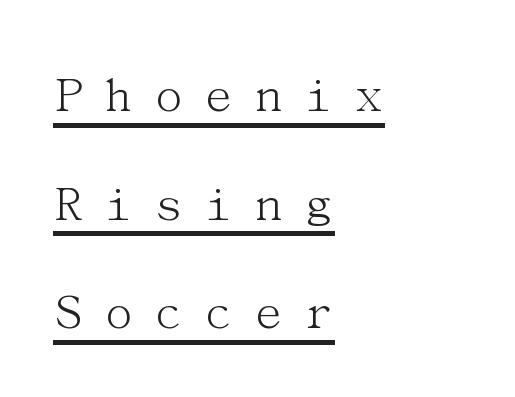
Q: Is the text bold? A: No.
Q: Is the text italic (slanted)? A: No, it is upright.
Q: Is the typeface a serif or a sans-serif typeface? A: Serif.
Q: Is the text underlined? A: Yes.
Q: How is the paragraph aligned? A: Left-aligned.
Q: Is the spacing between letters normal or unusually wide? A: Unusually wide.
Q: Is the spacing between lines tight, normal or loose? A: Loose.
Q: Width (condensed, normal, or wide)? A: Normal.
Q: Stroke contrast? A: Medium.
Q: x-height? A: Medium.
